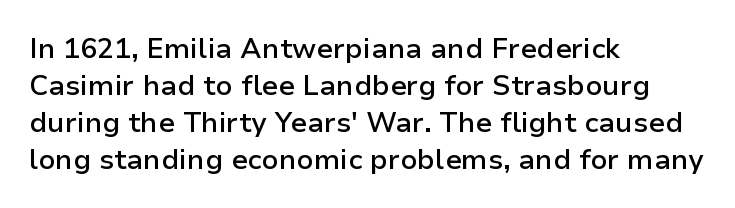
The image shows 28 px semibold sans-serif type, upright; set left-aligned, normal line spacing (1.32x), normal letter spacing, not underlined; low stroke contrast and a medium x-height.
